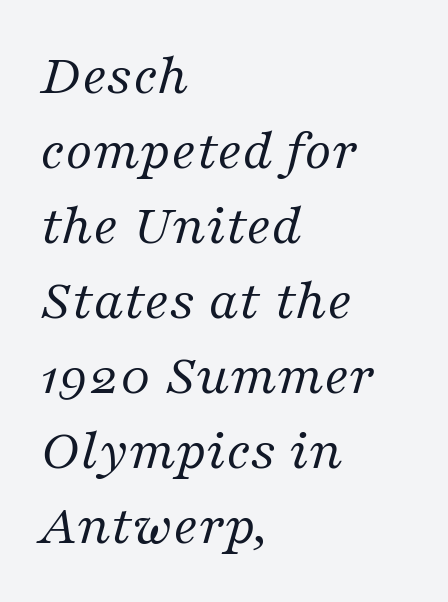
{"serif": "yes", "italic": "yes", "lean": "right", "slant_degrees": 16, "bold": "no", "weight": "regular", "width": "normal", "stroke_contrast": "medium", "x_height": "medium", "monospaced": "no", "underline": "no", "align": "left", "line_spacing": "normal", "line_spacing_ratio": 1.27, "letter_spacing": "normal", "letter_spacing_em": 0.0, "glyph_px": 59}
